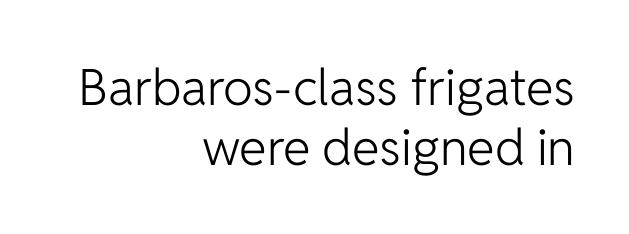
The image shows 50 px light sans-serif type, upright; set right-aligned, line spacing 1.2x, normal letter spacing, not underlined; low stroke contrast and a medium x-height.
